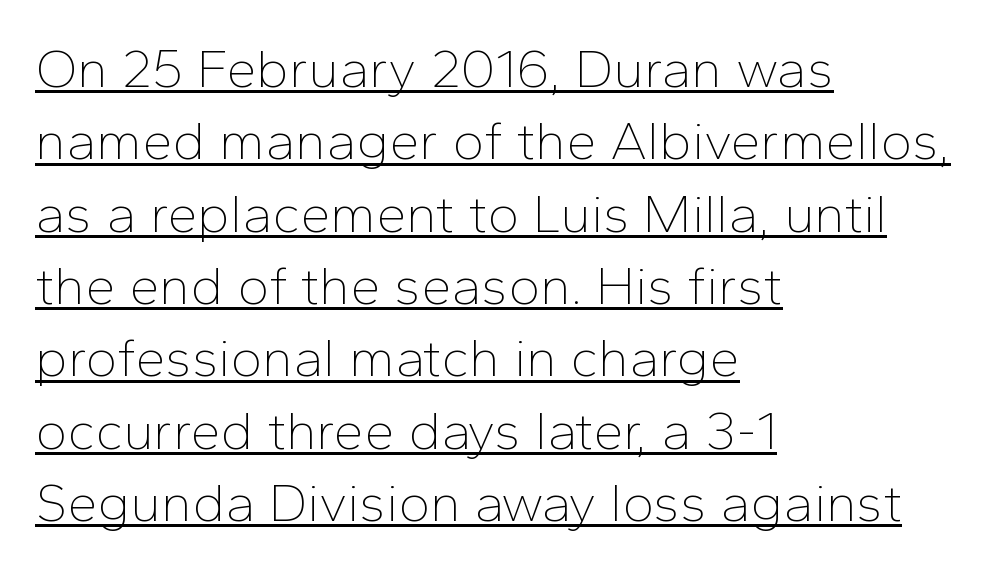
Q: Is the text bold? A: No.
Q: Is the text italic (slanted)? A: No, it is upright.
Q: Is the typeface a serif or a sans-serif typeface? A: Sans-serif.
Q: Is the text underlined? A: Yes.
Q: How is the paragraph aligned? A: Left-aligned.
Q: Is the spacing between letters normal or unusually wide? A: Normal.
Q: Is the spacing between lines tight, normal or loose? A: Normal.
Q: Width (condensed, normal, or wide)? A: Normal.
Q: Stroke contrast? A: Low.
Q: x-height? A: Medium.
Q: Monospaced? A: No.
